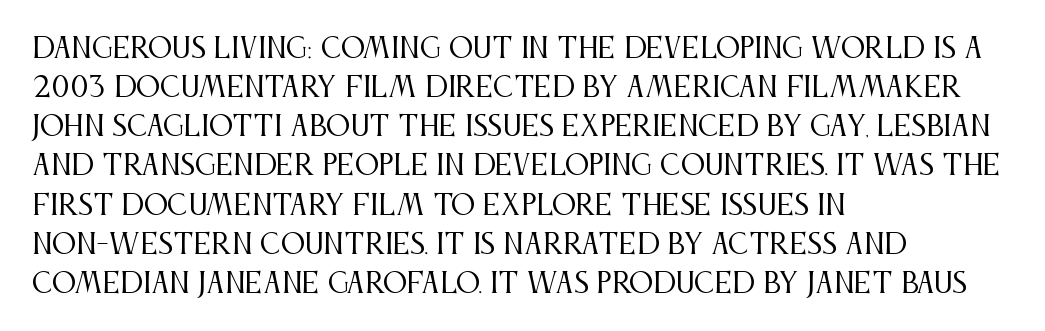
{"italic": "no", "bold": "no", "underline": "no", "align": "left", "line_spacing": "normal", "line_spacing_ratio": 1.45, "letter_spacing": "normal", "letter_spacing_em": 0.0, "glyph_px": 27}
